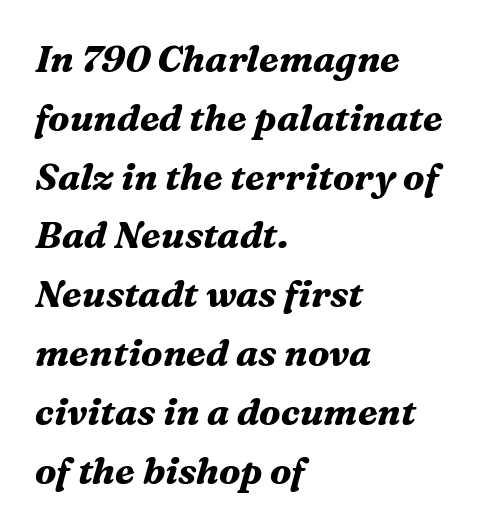
Q: Is the text bold? A: Yes.
Q: Is the text italic (slanted)? A: Yes, it leans right by about 16 degrees.
Q: Is the typeface a serif or a sans-serif typeface? A: Serif.
Q: Is the text underlined? A: No.
Q: How is the paragraph aligned? A: Left-aligned.
Q: Is the spacing between letters normal or unusually wide? A: Normal.
Q: Is the spacing between lines tight, normal or loose? A: Normal.
Q: Width (condensed, normal, or wide)? A: Normal.
Q: Stroke contrast? A: Medium.
Q: x-height? A: Medium.
Q: Monospaced? A: No.
